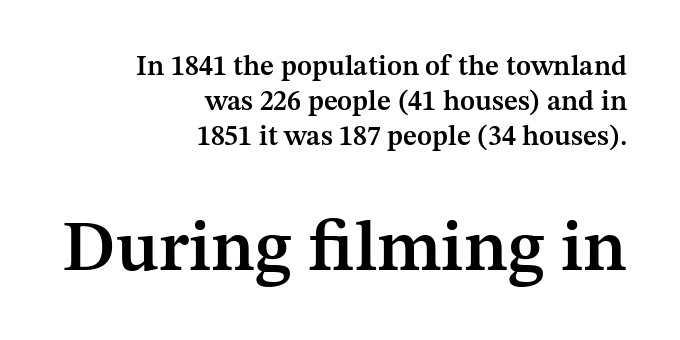
{"serif": "yes", "italic": "no", "bold": "semi", "weight": "semibold", "width": "normal", "stroke_contrast": "medium", "x_height": "medium", "monospaced": "no", "underline": "no", "align": "right", "line_spacing": "normal", "line_spacing_ratio": 1.25, "letter_spacing": "normal", "letter_spacing_em": 0.0, "larger_block": "second", "size_ratio": 2.54, "glyph_px": 71}
